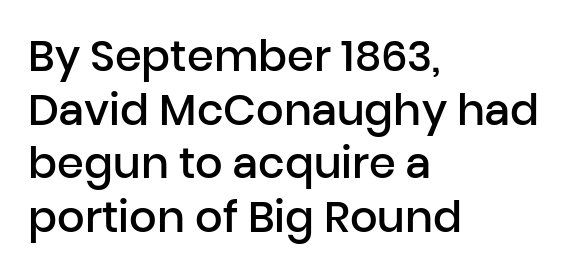
{"serif": "no", "italic": "no", "bold": "semi", "weight": "semibold", "width": "normal", "stroke_contrast": "low", "x_height": "medium", "monospaced": "no", "underline": "no", "align": "left", "line_spacing": "normal", "line_spacing_ratio": 1.25, "letter_spacing": "normal", "letter_spacing_em": 0.0, "glyph_px": 43}
